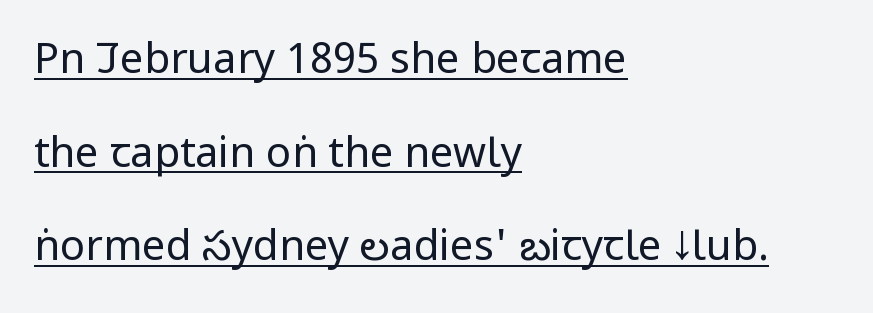
Q: Is the text bold? A: No.
Q: Is the text italic (slanted)? A: No, it is upright.
Q: Is the typeface a serif or a sans-serif typeface? A: Sans-serif.
Q: Is the text underlined? A: Yes.
Q: How is the paragraph aligned? A: Left-aligned.
Q: Is the spacing between letters normal or unusually wide? A: Normal.
Q: Is the spacing between lines tight, normal or loose? A: Loose.
Q: Width (condensed, normal, or wide)? A: Condensed.
Q: Stroke contrast? A: Low.
Q: x-height? A: Large.
Q: Monospaced? A: No.
